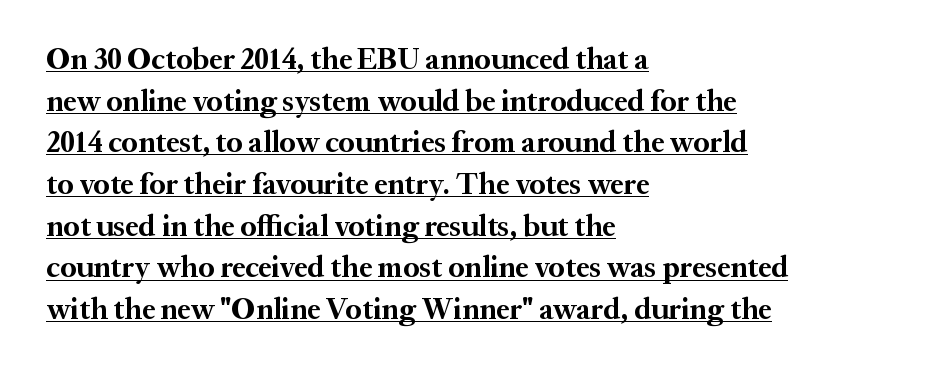
Q: Is the text bold? A: Yes.
Q: Is the text italic (slanted)? A: No, it is upright.
Q: Is the typeface a serif or a sans-serif typeface? A: Serif.
Q: Is the text underlined? A: Yes.
Q: How is the paragraph aligned? A: Left-aligned.
Q: Is the spacing between letters normal or unusually wide? A: Normal.
Q: Is the spacing between lines tight, normal or loose? A: Normal.
Q: Width (condensed, normal, or wide)? A: Normal.
Q: Stroke contrast? A: Medium.
Q: x-height? A: Medium.
Q: Monospaced? A: No.
